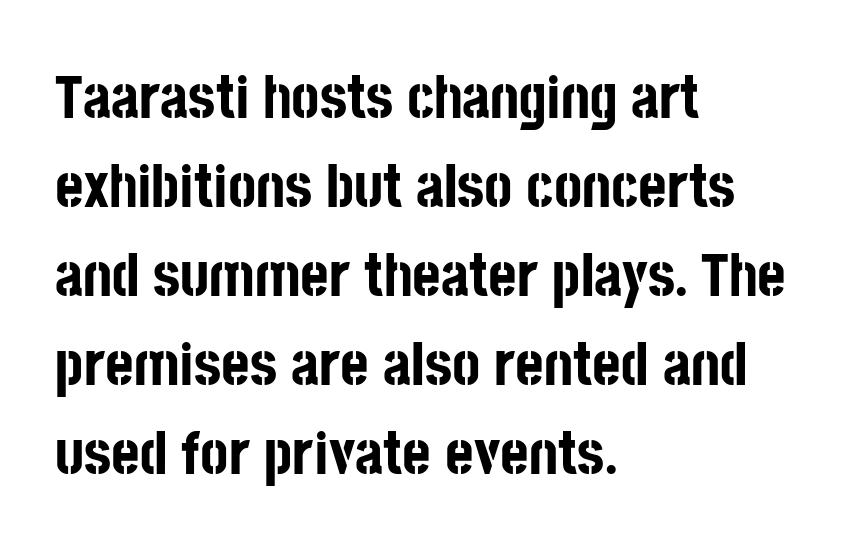
Q: Is the text bold? A: Yes.
Q: Is the text italic (slanted)? A: No, it is upright.
Q: Is the typeface a serif or a sans-serif typeface? A: Sans-serif.
Q: Is the text underlined? A: No.
Q: How is the paragraph aligned? A: Left-aligned.
Q: Is the spacing between letters normal or unusually wide? A: Normal.
Q: Is the spacing between lines tight, normal or loose? A: Normal.
Q: Width (condensed, normal, or wide)? A: Condensed.
Q: Stroke contrast? A: Low.
Q: x-height? A: Large.
Q: Monospaced? A: No.
